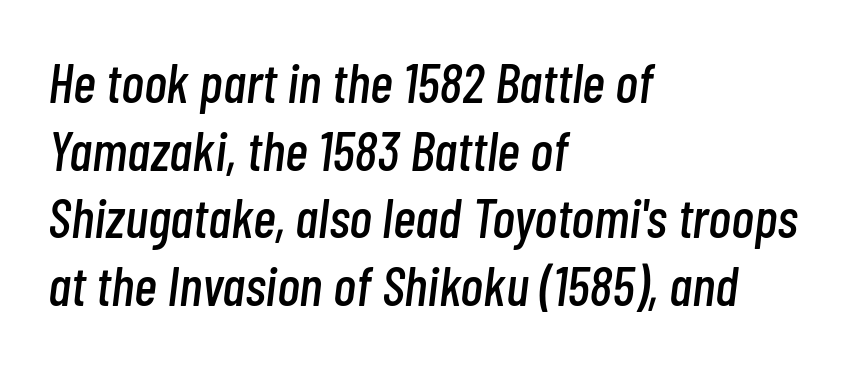
You could call the tracking neutral — neither tight nor loose. Slant detected: the letters are inclined. Unmarked baselines from the first word to the last. Here the designer chose a conventional face with non-uniform glyph widths.
